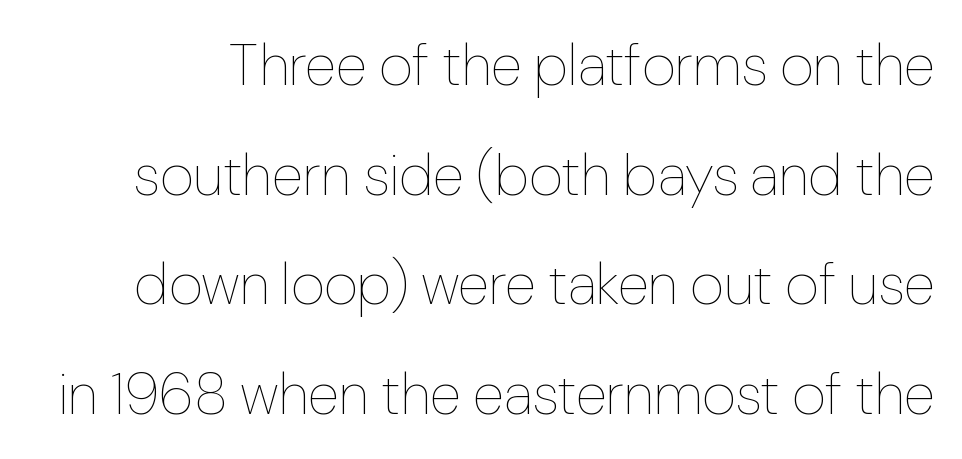
The image shows 58 px thin type, upright; set line spacing 1.89x, normal letter spacing, not underlined; low stroke contrast and a medium x-height.
